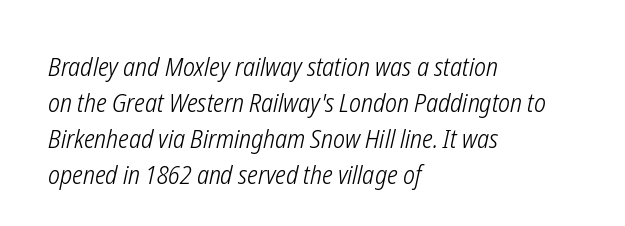
What's the leading like? Ordinary, nothing unusual. The paragraph has a hard left edge and a soft right edge. The glyphs look as if they've been sheared to an angle. The space beneath each line is pristine and unruled. Tracking value appears to be zero — textbook default spacing. Each stroke keeps to a modest, everyday thickness or less.
